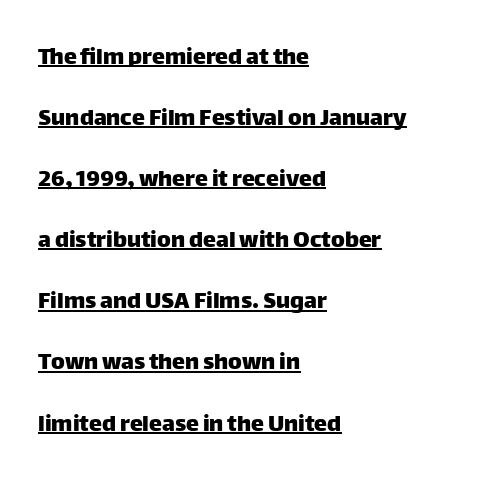
The image shows 26 px text type, upright; set left-aligned, loose line spacing (2.35x), normal letter spacing, underlined.
